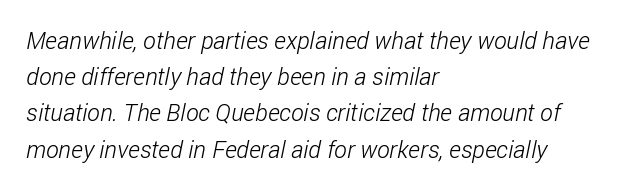
{"bold": "no", "underline": "no", "align": "left", "line_spacing": "normal", "line_spacing_ratio": 1.51, "letter_spacing": "normal", "letter_spacing_em": 0.0, "glyph_px": 24}
